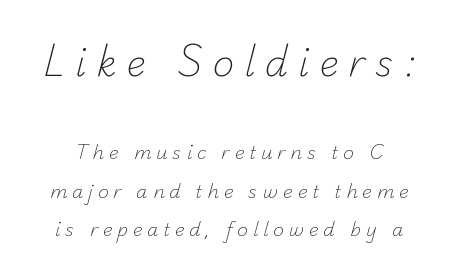
Q: Is the text bold? A: No.
Q: Is the typeface a serif or a sans-serif typeface? A: Sans-serif.
Q: Is the text underlined? A: No.
Q: Is the spacing between letters normal or unusually wide? A: Unusually wide.
Q: Is the spacing between lines tight, normal or loose? A: Loose.
Q: Which block of text is set in a larger size, the first (top) or the second (bottom)? A: The first (top) one.
Q: Width (condensed, normal, or wide)? A: Normal.
Q: Stroke contrast? A: Low.
Q: x-height? A: Small.
Q: Monospaced? A: No.
